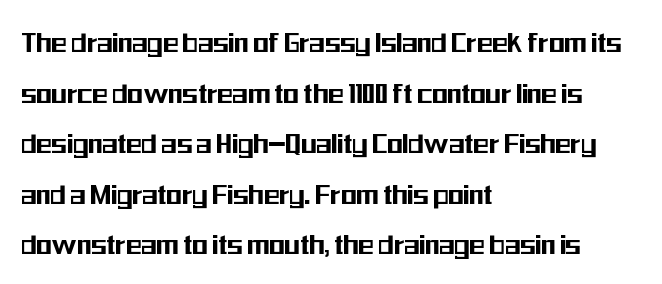
Q: Is the text italic (slanted)? A: No, it is upright.
Q: Is the typeface a serif or a sans-serif typeface? A: Sans-serif.
Q: Is the text underlined? A: No.
Q: How is the paragraph aligned? A: Left-aligned.
Q: Is the spacing between letters normal or unusually wide? A: Normal.
Q: Is the spacing between lines tight, normal or loose? A: Normal.
Q: Width (condensed, normal, or wide)? A: Condensed.
Q: Stroke contrast? A: Medium.
Q: x-height? A: Medium.
Q: Monospaced? A: No.
